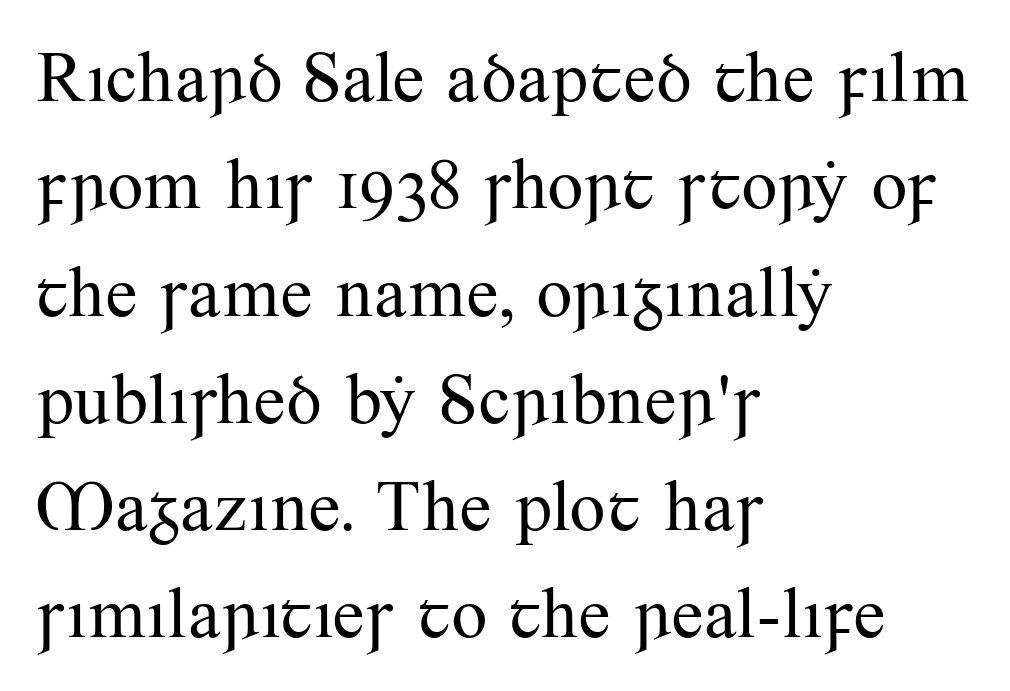
Q: Is the text bold? A: No.
Q: Is the text italic (slanted)? A: No, it is upright.
Q: Is the typeface a serif or a sans-serif typeface? A: Serif.
Q: Is the text underlined? A: No.
Q: How is the paragraph aligned? A: Left-aligned.
Q: Is the spacing between letters normal or unusually wide? A: Normal.
Q: Is the spacing between lines tight, normal or loose? A: Normal.
Q: Width (condensed, normal, or wide)? A: Normal.
Q: Stroke contrast? A: Medium.
Q: x-height? A: Small.
Q: Monospaced? A: No.
